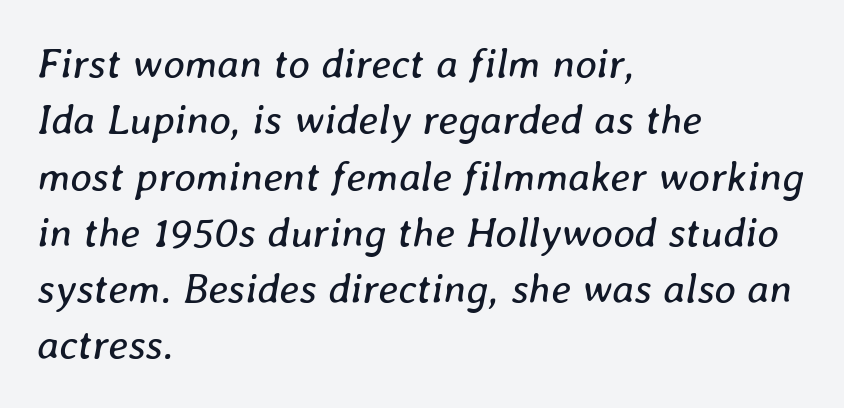
{"italic": "yes", "lean": "right", "slant_degrees": 8, "bold": "no", "weight": "regular", "width": "normal", "stroke_contrast": "low", "x_height": "medium", "monospaced": "no", "underline": "no", "align": "left", "line_spacing": "normal", "line_spacing_ratio": 1.34, "letter_spacing": "normal", "letter_spacing_em": 0.0, "glyph_px": 42}
